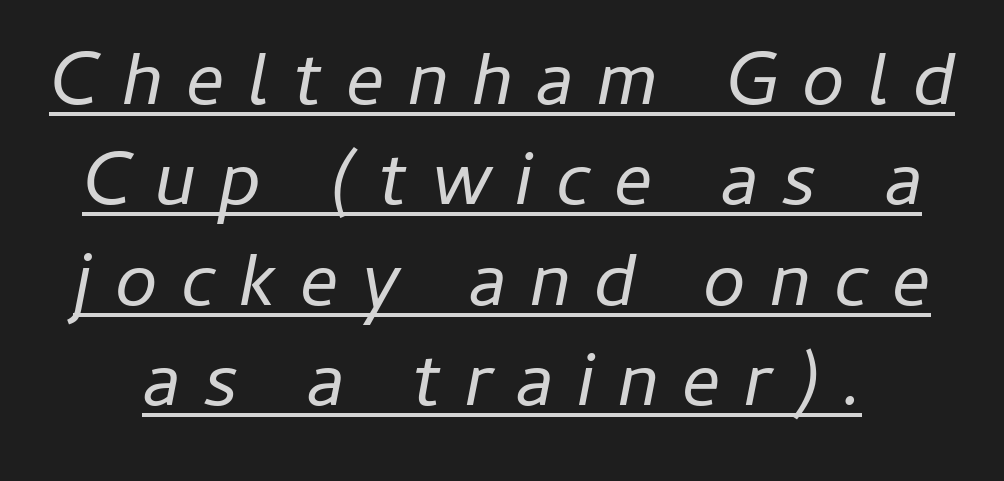
Q: Is the text bold? A: No.
Q: Is the text italic (slanted)? A: Yes, it leans right by about 11 degrees.
Q: Is the text underlined? A: Yes.
Q: Is the spacing between letters normal or unusually wide? A: Unusually wide.
Q: Is the spacing between lines tight, normal or loose? A: Normal.
Q: Width (condensed, normal, or wide)? A: Normal.
Q: Stroke contrast? A: Low.
Q: x-height? A: Medium.
Q: Monospaced? A: No.
